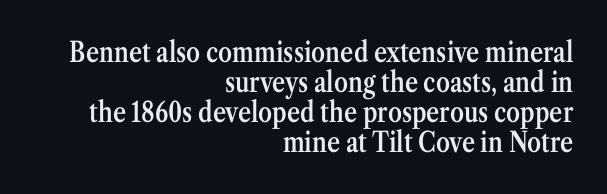
{"serif": "yes", "italic": "no", "bold": "semi", "weight": "semibold", "width": "condensed", "stroke_contrast": "medium", "x_height": "medium", "monospaced": "no", "underline": "no", "align": "right", "line_spacing": "tight", "line_spacing_ratio": 1.07, "letter_spacing": "normal", "letter_spacing_em": 0.0, "glyph_px": 28}
